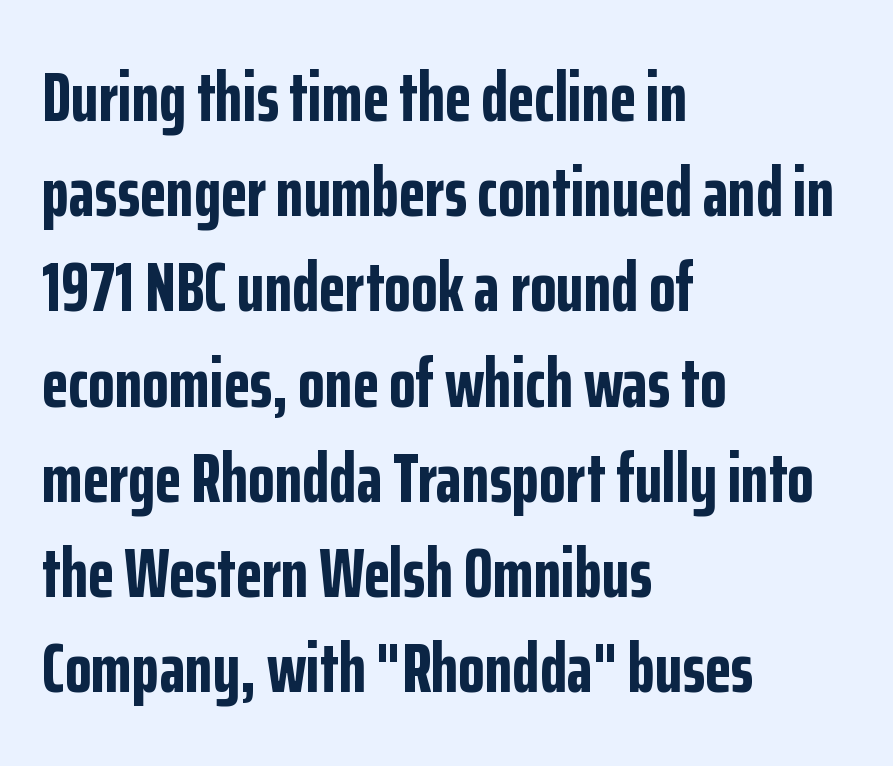
Each letter keeps its own natural width here, so spacing adapts to shape. Bare-footed words on every line. Posture: upright roman. This block has exactly the height ordinary leading produces. Letterform terminals end flat and unadorned throughout the passage. Weight: bold.
